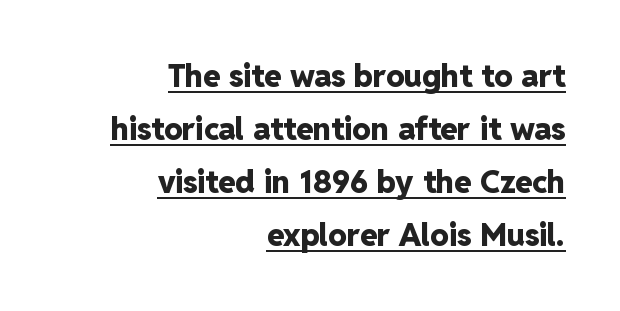
In designer terms, the underline attribute is active on this setting. You could not count columns in this text — the font is proportionally spaced. This sample uses plain, unmodified letter spacing. Is the block centered? No — it sits flush against the right margin. Its strokes are broad and dark, the hallmark of bold type.
